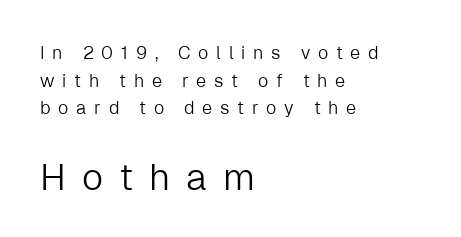
Q: Is the text bold? A: No.
Q: Is the text italic (slanted)? A: No, it is upright.
Q: Is the typeface a serif or a sans-serif typeface? A: Sans-serif.
Q: Is the text underlined? A: No.
Q: How is the paragraph aligned? A: Left-aligned.
Q: Is the spacing between letters normal or unusually wide? A: Unusually wide.
Q: Is the spacing between lines tight, normal or loose? A: Normal.
Q: Which block of text is set in a larger size, the first (top) or the second (bottom)? A: The second (bottom) one.
Q: Width (condensed, normal, or wide)? A: Normal.
Q: Stroke contrast? A: Low.
Q: x-height? A: Medium.
Q: Monospaced? A: No.
